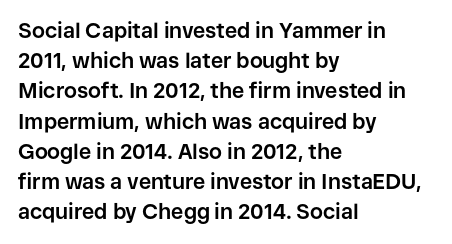
Emphasis by weight is at full strength: bold. Compared with typical body copy, the letter spacing here is the same. The passage shown is not underscored anywhere. Each new line begins a customary step beneath the previous one.
